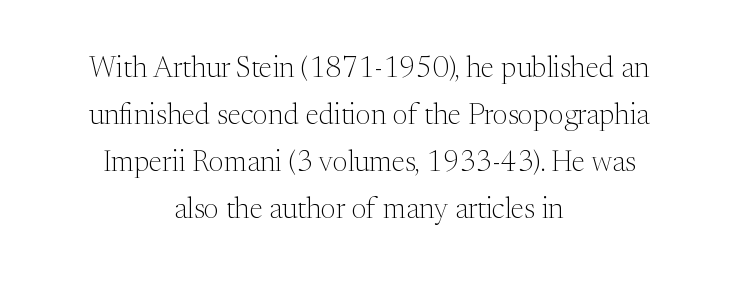
The image shows 29 px light serif type, upright; set centered, normal line spacing (1.62x), normal letter spacing, not underlined; medium stroke contrast and a medium x-height.
